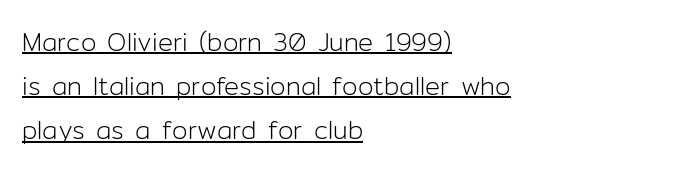
The specimen reads as upright at a glance. Students, observe the line beneath the letters — that is underlining. Students, note that the glyphs here touch the page at normal intervals. The strokes carry an ordinary text weight at most. Where is the straight margin? On the left.
